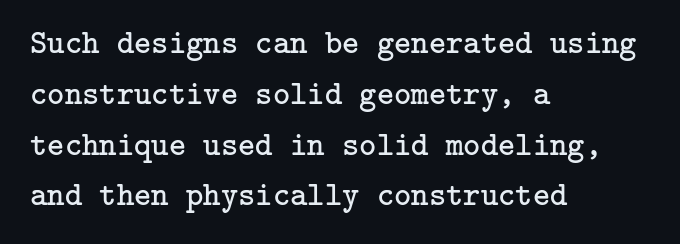
Every row of glyphs begins at an identical x-position on the left. Rendered with straight, roman letterforms. Evenly set lines give the paragraph a standard silhouette. Has an underline been added? It has not. Letterform terminals end in serifs throughout the passage. Heaviness? Minimal to ordinary, like unemphasized prose.
